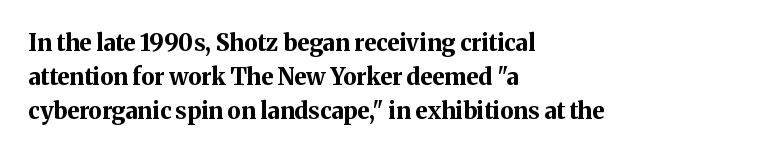
Bold? Absolutely — the strokes are thick and heavy. The setting favours the left margin, as ordinary paragraphs usually do. The font's upright variant was chosen for this text. A bare baseline throughout the passage. Vertical spacing — default.
